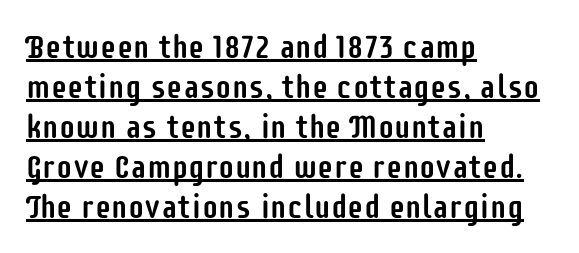
{"serif": "no", "italic": "no", "width": "condensed", "stroke_contrast": "low", "x_height": "large", "monospaced": "no", "underline": "yes", "align": "left", "line_spacing_ratio": 1.21, "letter_spacing": "normal", "letter_spacing_em": 0.0, "glyph_px": 33}
